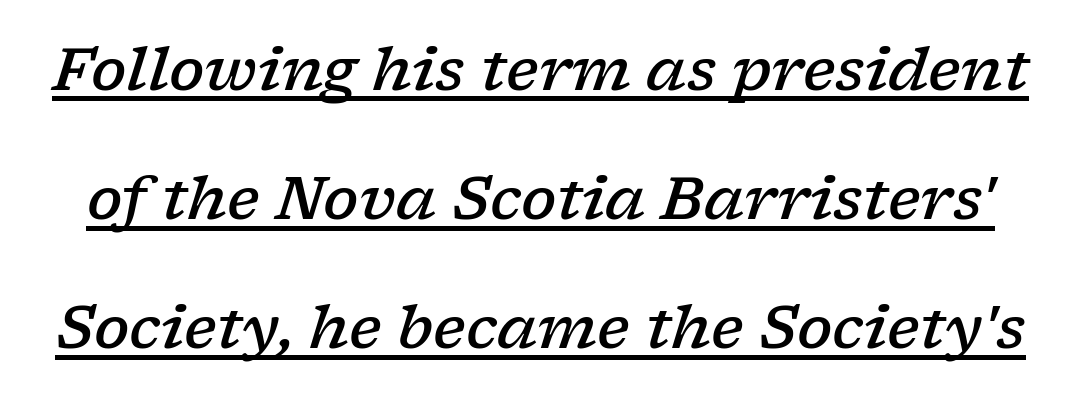
Q: Is the text bold? A: Semi-bold.
Q: Is the text italic (slanted)? A: Yes, it leans right by about 17 degrees.
Q: Is the typeface a serif or a sans-serif typeface? A: Serif.
Q: Is the text underlined? A: Yes.
Q: Is the spacing between letters normal or unusually wide? A: Normal.
Q: Is the spacing between lines tight, normal or loose? A: Loose.
Q: Width (condensed, normal, or wide)? A: Wide.
Q: Stroke contrast? A: Low.
Q: x-height? A: Medium.
Q: Monospaced? A: No.
